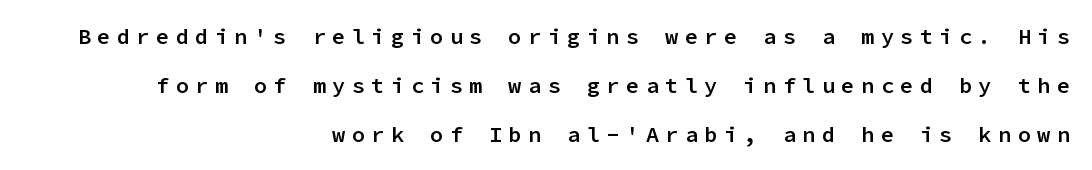
The passage shown is semibold, sitting just below true bold. Words appear elongated and porous because spacing is wide. The foot of each line stays bare and open. Every row of glyphs terminates at an identical x-position on the right. Whoever set this chose breathing room over compactness in the vertical rhythm. Vertical strokes here are truly vertical.
